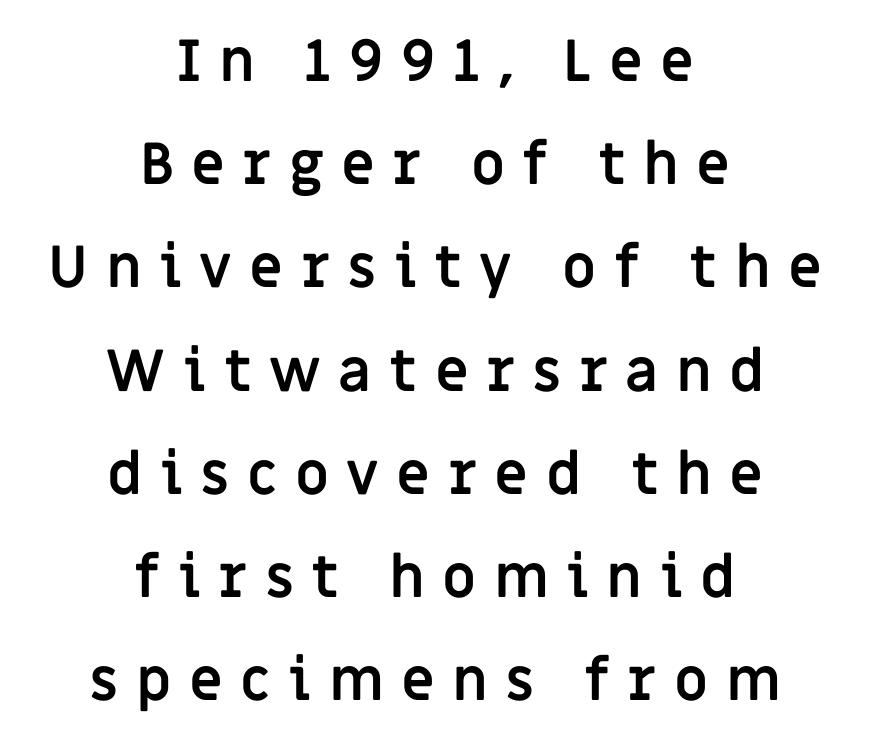
The rag falls on both sides of this text block equally. Heavy, bold letterforms. Style check: upright. Typographically, this falls in the sans-serif category. Each row of text sits above clean, open space. Someone cranked the tracking dial way up on this one.
